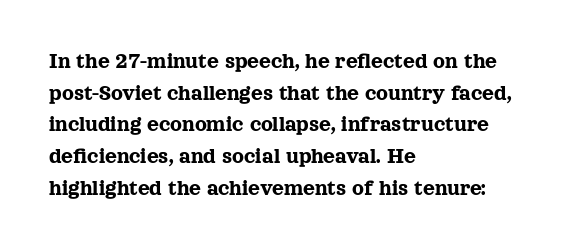
Q: Is the text italic (slanted)? A: No, it is upright.
Q: Is the text underlined? A: No.
Q: How is the paragraph aligned? A: Left-aligned.
Q: Is the spacing between letters normal or unusually wide? A: Normal.
Q: Is the spacing between lines tight, normal or loose? A: Normal.
